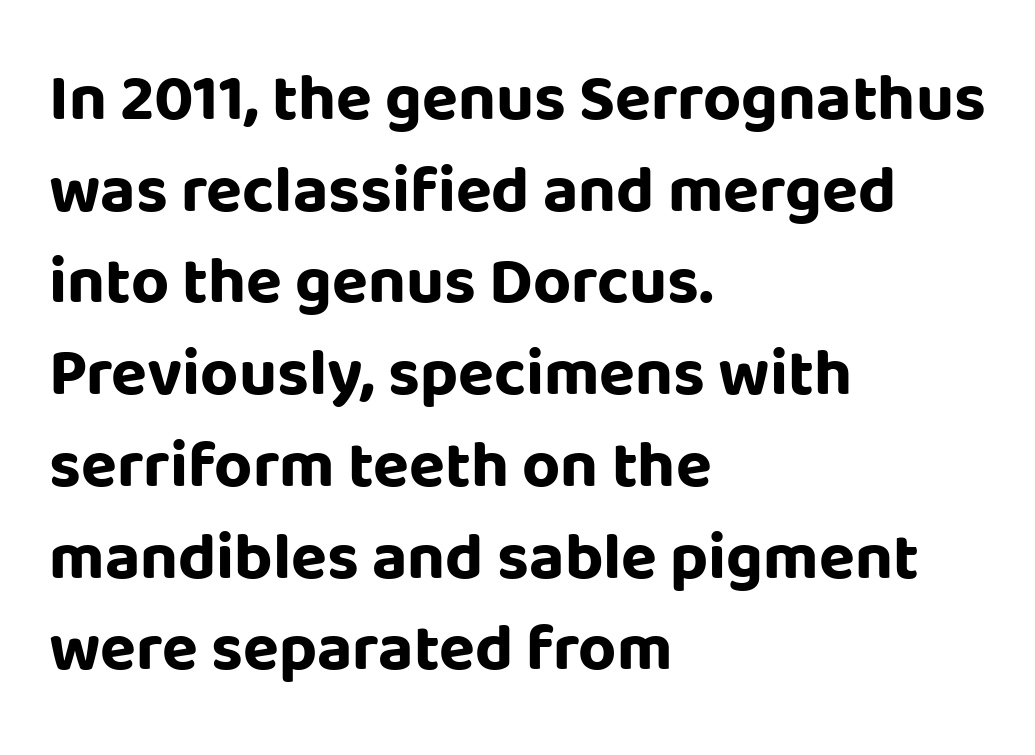
{"serif": "no", "italic": "no", "bold": "yes", "weight": "bold", "width": "normal", "stroke_contrast": "low", "x_height": "large", "monospaced": "no", "underline": "no", "align": "left", "line_spacing": "normal", "line_spacing_ratio": 1.39, "letter_spacing": "normal", "letter_spacing_em": 0.0, "glyph_px": 66}
